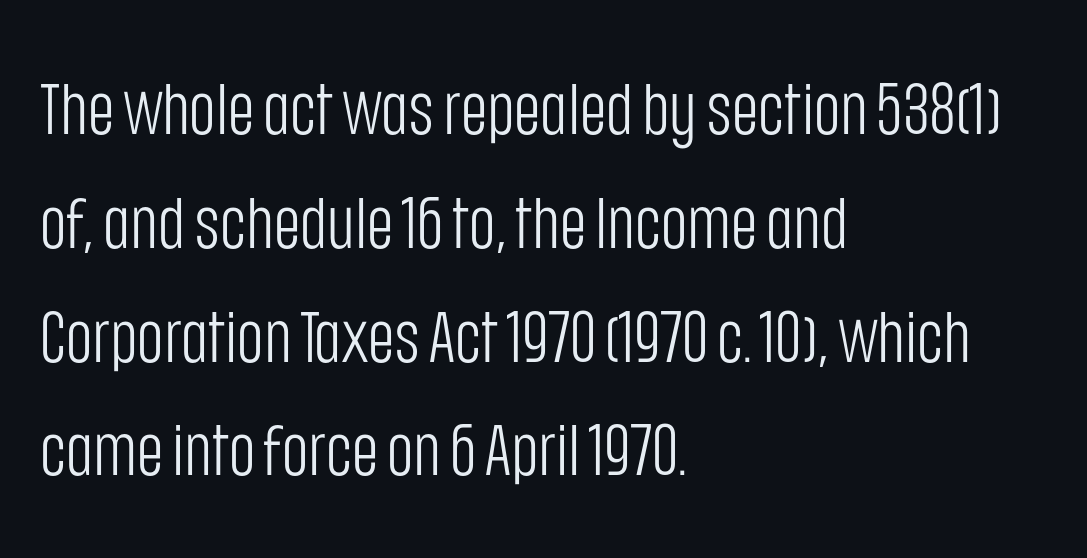
{"serif": "no", "italic": "no", "bold": "no", "weight": "light", "width": "condensed", "stroke_contrast": "low", "x_height": "large", "monospaced": "no", "underline": "no", "align": "left", "line_spacing": "normal", "line_spacing_ratio": 1.58, "letter_spacing": "normal", "letter_spacing_em": 0.0, "glyph_px": 72}
